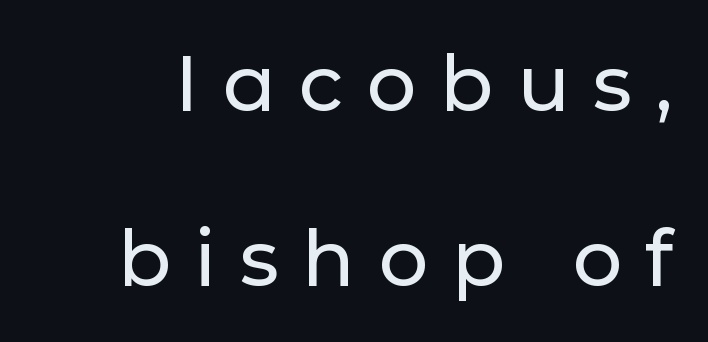
Q: Is the text italic (slanted)? A: No, it is upright.
Q: Is the typeface a serif or a sans-serif typeface? A: Sans-serif.
Q: Is the text underlined? A: No.
Q: Is the spacing between letters normal or unusually wide? A: Unusually wide.
Q: Is the spacing between lines tight, normal or loose? A: Loose.
Q: Width (condensed, normal, or wide)? A: Normal.
Q: Stroke contrast? A: Low.
Q: x-height? A: Medium.
Q: Monospaced? A: No.
